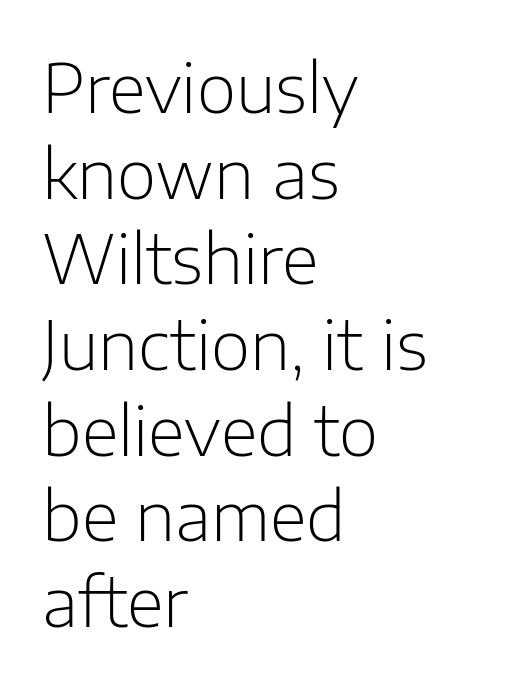
The image shows 68 px light sans-serif type, upright; set left-aligned, normal line spacing (1.26x), normal letter spacing, not underlined; low stroke contrast and a medium x-height.
